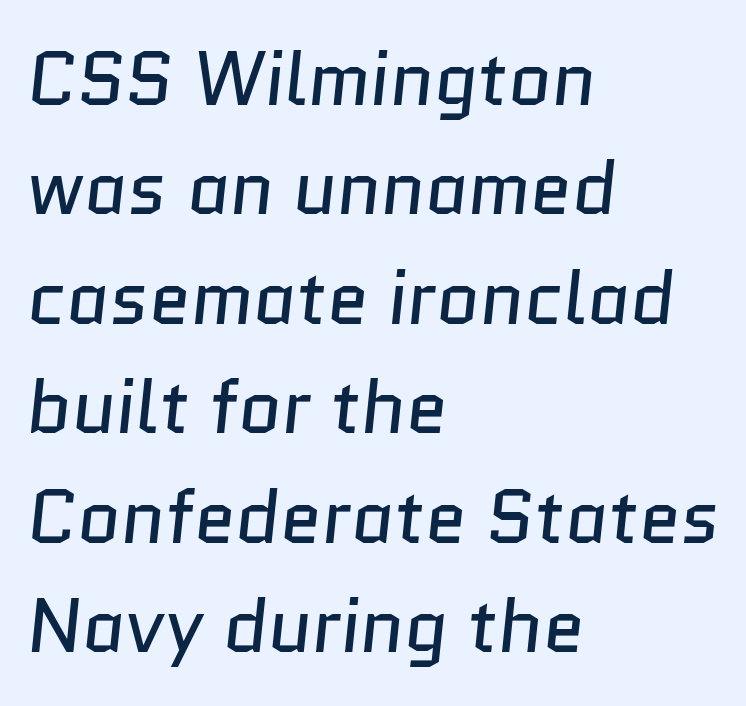
Q: Is the text bold? A: No.
Q: Is the typeface a serif or a sans-serif typeface? A: Sans-serif.
Q: Is the text underlined? A: No.
Q: How is the paragraph aligned? A: Left-aligned.
Q: Is the spacing between letters normal or unusually wide? A: Normal.
Q: Is the spacing between lines tight, normal or loose? A: Normal.
Q: Width (condensed, normal, or wide)? A: Normal.
Q: Stroke contrast? A: Low.
Q: x-height? A: Medium.
Q: Monospaced? A: No.
